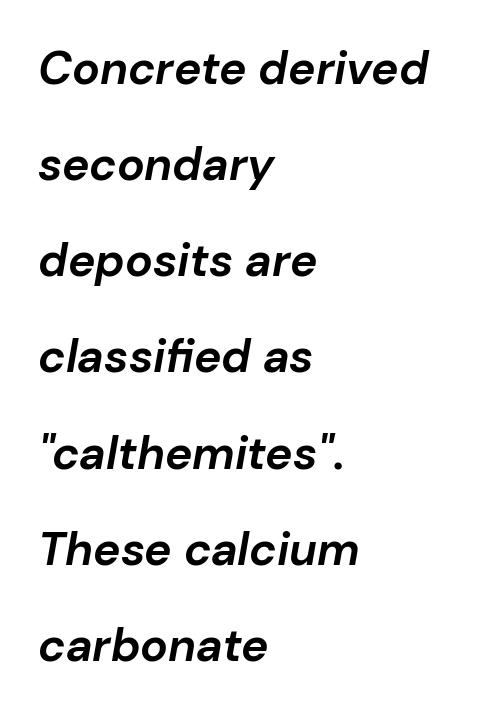
Does the copy run flush right? No — it runs flush left. Leading is clearly above the norm, producing a sparse column. Weight check: bold — yes, fully. Underlining? Definitely not there.
